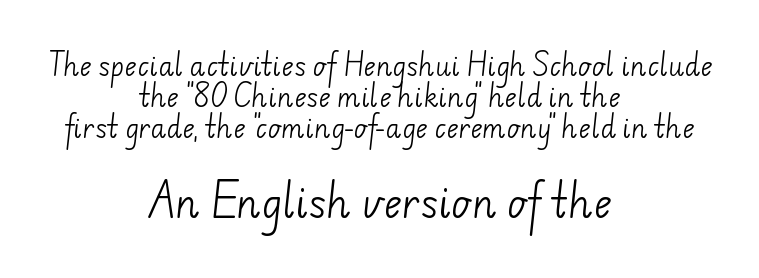
The image shows 39 px light sans-serif type; set centered, line spacing 1.2x, normal letter spacing, not underlined; the second (bottom) block is 1.5x larger; low stroke contrast and a small x-height.
